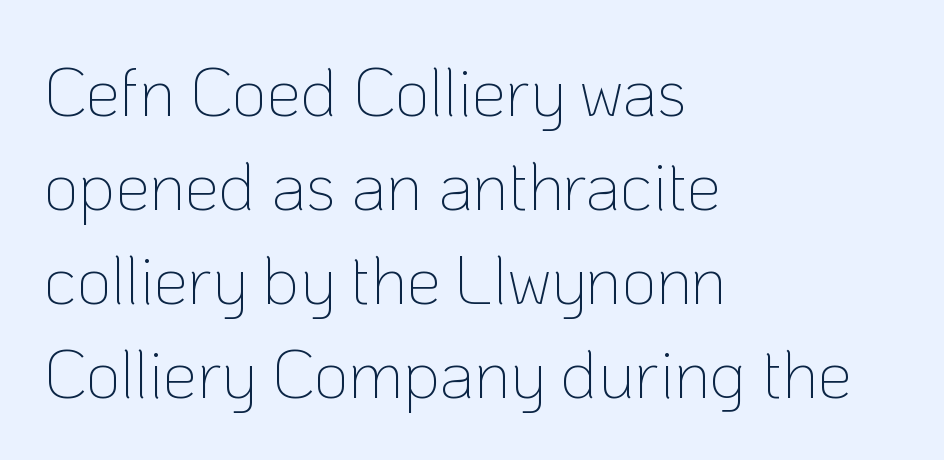
{"serif": "no", "italic": "no", "bold": "no", "weight": "thin", "width": "normal", "stroke_contrast": "low", "x_height": "medium", "monospaced": "no", "underline": "no", "align": "left", "line_spacing": "normal", "line_spacing_ratio": 1.38, "letter_spacing": "normal", "letter_spacing_em": 0.0, "glyph_px": 68}
